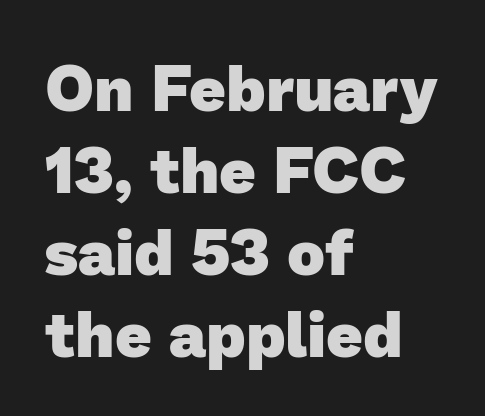
{"serif": "no", "bold": "yes", "weight": "heavy", "width": "normal", "stroke_contrast": "low", "x_height": "medium", "monospaced": "no", "underline": "no", "align": "left", "line_spacing": "normal", "line_spacing_ratio": 1.28, "letter_spacing": "normal", "letter_spacing_em": 0.0, "glyph_px": 64}
